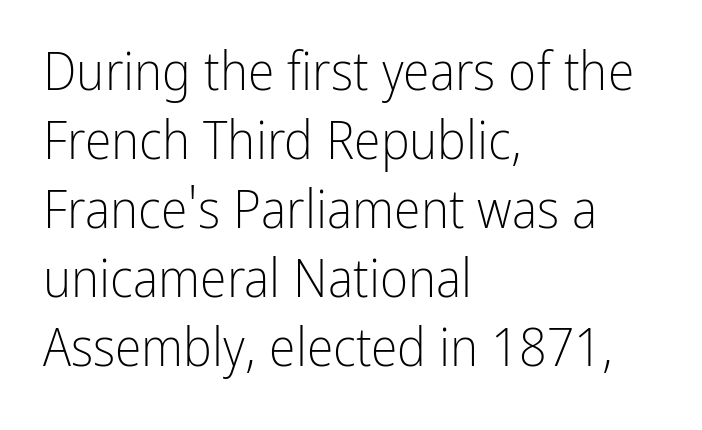
The image shows 54 px light, condensed sans-serif type, upright; set left-aligned, normal line spacing (1.28x), normal letter spacing, not underlined; low stroke contrast and a medium x-height.
